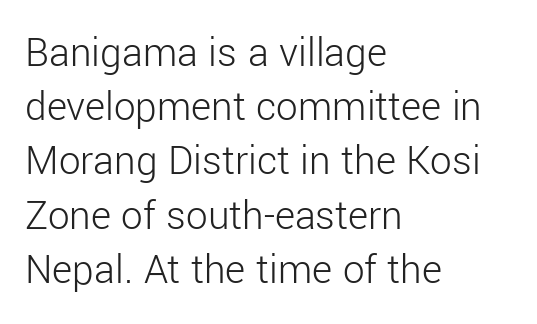
The image shows 43 px light sans-serif type, upright; set left-aligned, normal line spacing (1.26x), normal letter spacing, not underlined; low stroke contrast and a medium x-height.
